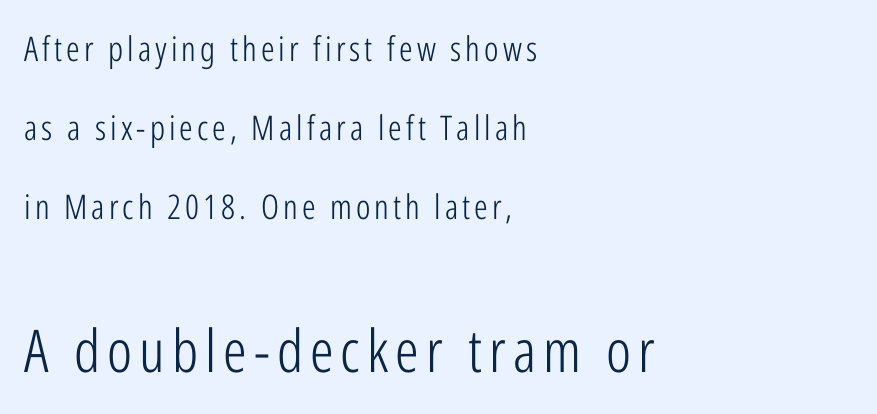
Q: Is the text bold? A: No.
Q: Is the text italic (slanted)? A: No, it is upright.
Q: Is the typeface a serif or a sans-serif typeface? A: Sans-serif.
Q: Is the text underlined? A: No.
Q: How is the paragraph aligned? A: Left-aligned.
Q: Is the spacing between lines tight, normal or loose? A: Loose.
Q: Which block of text is set in a larger size, the first (top) or the second (bottom)? A: The second (bottom) one.
Q: Width (condensed, normal, or wide)? A: Condensed.
Q: Stroke contrast? A: Low.
Q: x-height? A: Medium.
Q: Monospaced? A: No.
